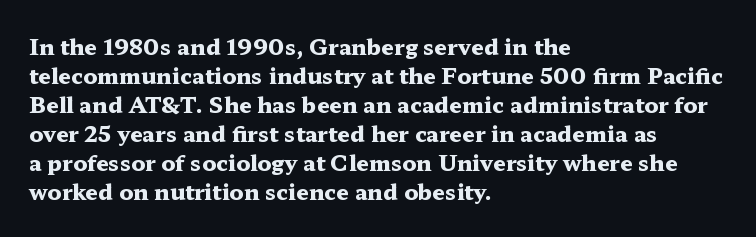
{"italic": "no", "bold": "yes", "underline": "no", "align": "left", "line_spacing": "normal", "line_spacing_ratio": 1.32, "letter_spacing": "normal", "letter_spacing_em": 0.0, "glyph_px": 22}
